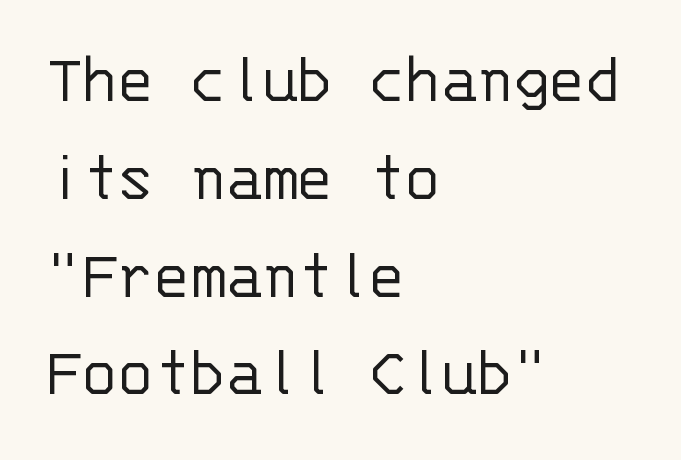
A typesetter would label this face a sans. Ascenders rise straight up at ninety degrees. A typesetter would call this zero additional tracking. These lines sit exactly where default settings would place them. A bare baseline throughout the passage. Nothing heavy about these letters — not bold at all.
